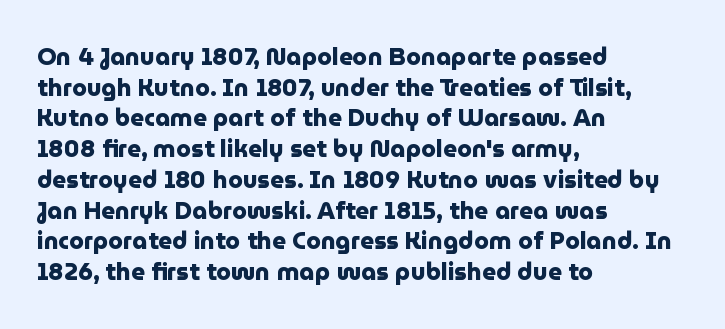
{"italic": "no", "bold": "yes", "underline": "no", "align": "left", "line_spacing": "normal", "line_spacing_ratio": 1.28, "letter_spacing": "normal", "letter_spacing_em": 0.0, "glyph_px": 24}
